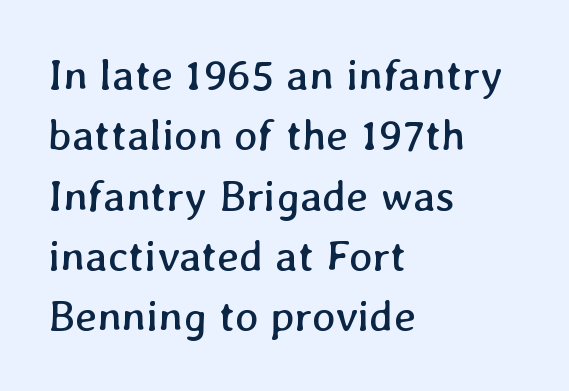
{"bold": "no", "weight": "regular", "width": "normal", "stroke_contrast": "low", "x_height": "medium", "monospaced": "no", "underline": "no", "align": "left", "line_spacing": "normal", "line_spacing_ratio": 1.37, "letter_spacing": "normal", "letter_spacing_em": 0.0, "glyph_px": 44}
